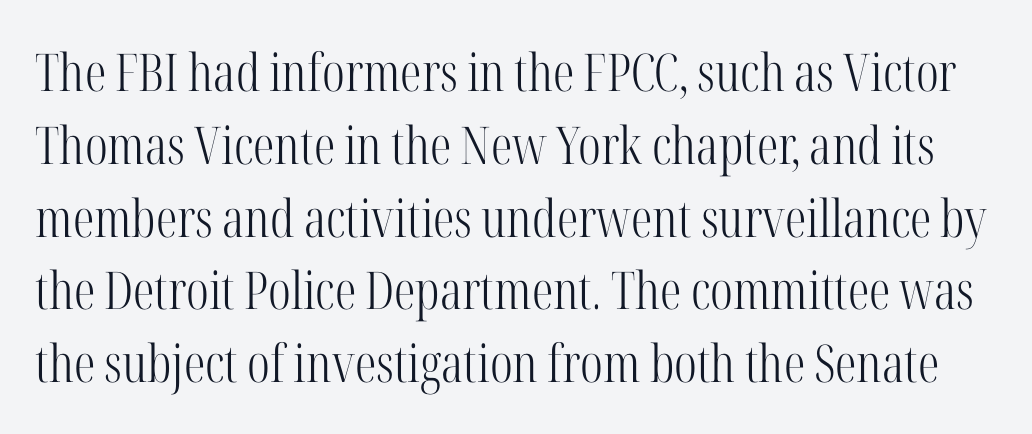
{"serif": "yes", "italic": "no", "bold": "no", "weight": "light", "width": "condensed", "stroke_contrast": "high", "x_height": "medium", "monospaced": "no", "underline": "no", "line_spacing": "normal", "line_spacing_ratio": 1.4, "letter_spacing": "normal", "letter_spacing_em": 0.0, "glyph_px": 52}
